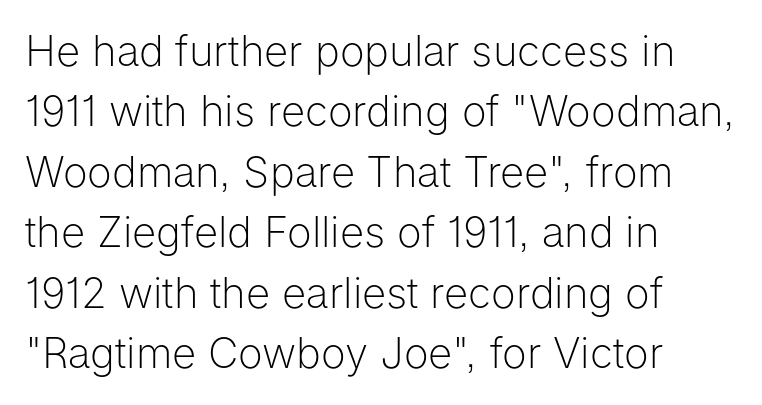
The font's upright variant was chosen for this text. This rendering uses left alignment, leaving the right contour irregular. Vertically, the passage feels balanced, rows spaced as you'd expect. The rendering keeps characters at their native spacing. This is not heavy type; no bold has been used.
